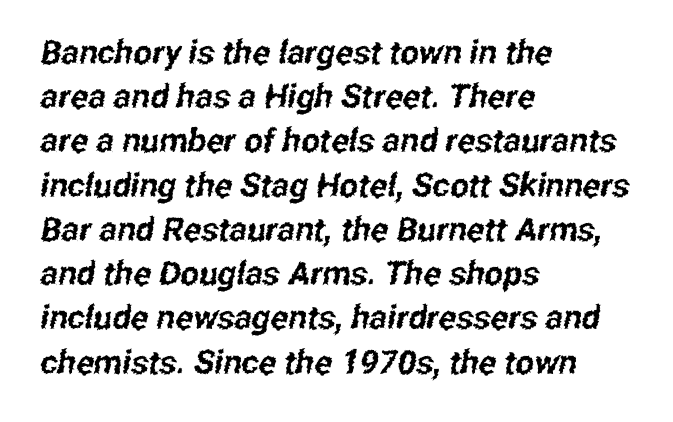
{"serif": "no", "width": "condensed", "stroke_contrast": "low", "x_height": "medium", "monospaced": "no", "underline": "no", "align": "left", "line_spacing": "normal", "line_spacing_ratio": 1.34, "letter_spacing": "normal", "letter_spacing_em": 0.0, "glyph_px": 33}
